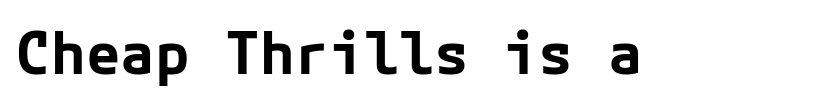
The image shows 58 px bold sans-serif type, upright; set normal letter spacing, not underlined; low stroke contrast and a medium x-height.
